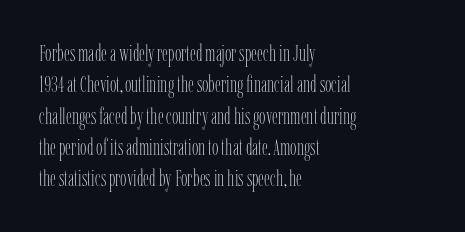
{"italic": "no", "bold": "no", "underline": "no", "align": "left", "line_spacing": "normal", "line_spacing_ratio": 1.36, "letter_spacing": "normal", "letter_spacing_em": 0.0, "glyph_px": 23}
